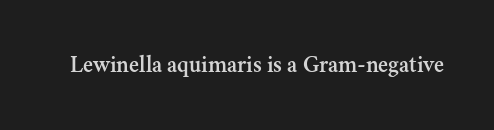
Q: Is the text italic (slanted)? A: No, it is upright.
Q: Is the text underlined? A: No.
Q: Is the spacing between letters normal or unusually wide? A: Normal.
